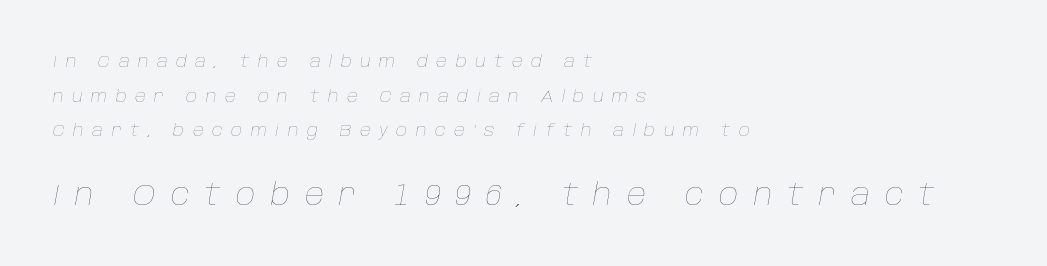
What stands out about the letter spacing? Its width — letters are far apart. Caption: multi-line text, flush left, ragged right. Reading top to bottom, the characters get bigger at the block break. Descenders are the only things crossing below the line.
